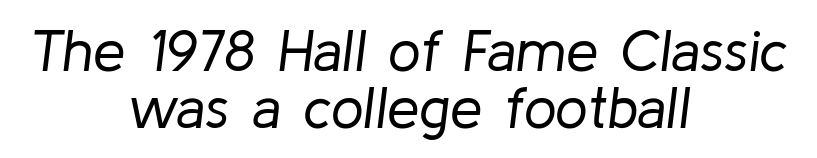
Each line is balanced around a shared central axis. These lines were composed using italics. Characters follow at the spacing the type designer built in. Spacing verdict: proportional, widths tailored to each character. Just letters on the line, the space beneath them empty.
